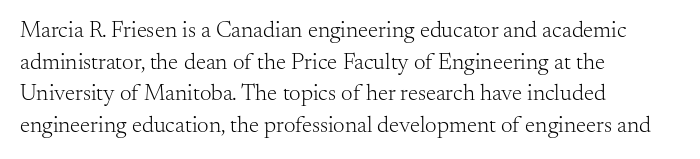
The strokes are not fattened; the text isn't bold. Beneath every word, the page is bare. Every row of glyphs begins at an identical x-position on the left. In terms of posture, this sample is upright.
